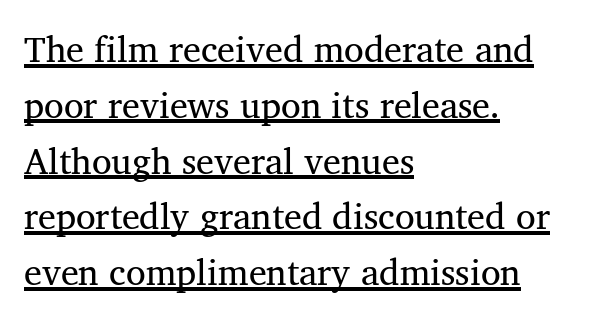
Compared with undecorated copy, this sample adds a rule below the words. Heft: none added — not bold. Students, note that the glyphs here touch the page at normal intervals. In terms of letterform style, serifs are clearly present. This block has exactly the height ordinary leading produces.
